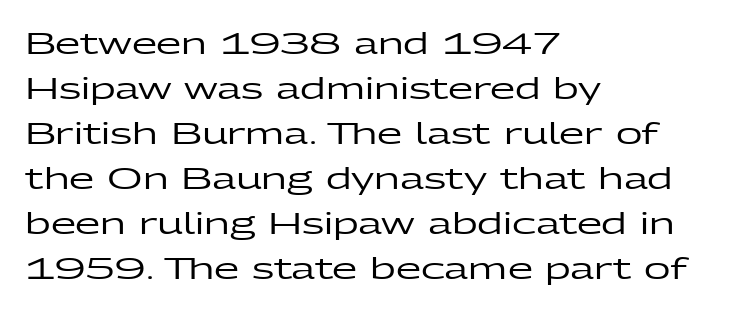
Q: Is the text italic (slanted)? A: No, it is upright.
Q: Is the typeface a serif or a sans-serif typeface? A: Sans-serif.
Q: Is the text underlined? A: No.
Q: How is the paragraph aligned? A: Left-aligned.
Q: Is the spacing between letters normal or unusually wide? A: Normal.
Q: Is the spacing between lines tight, normal or loose? A: Normal.
Q: Width (condensed, normal, or wide)? A: Wide.
Q: Stroke contrast? A: Low.
Q: x-height? A: Medium.
Q: Monospaced? A: No.
